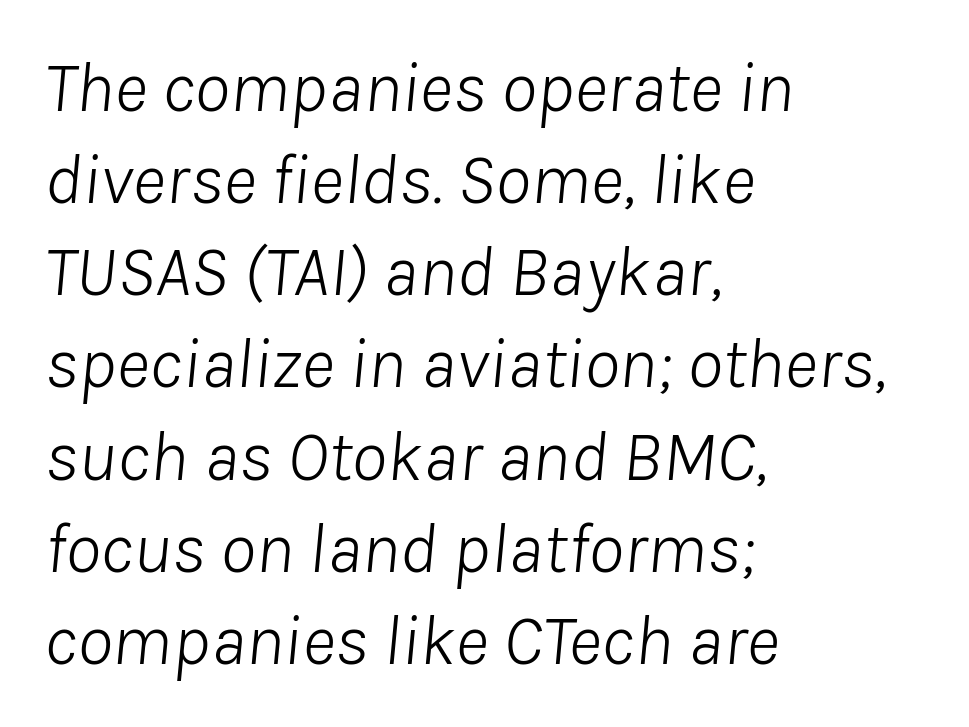
The horizontal fit of the characters is conventional and even. The space between consecutive lines is moderate. Leftover space on each line is placed entirely after the last word. Varying glyph widths throughout — classic text-font behaviour. The font sits on the lighter half of the weight spectrum, regular included. Emphasis-style slanted type is in use.
